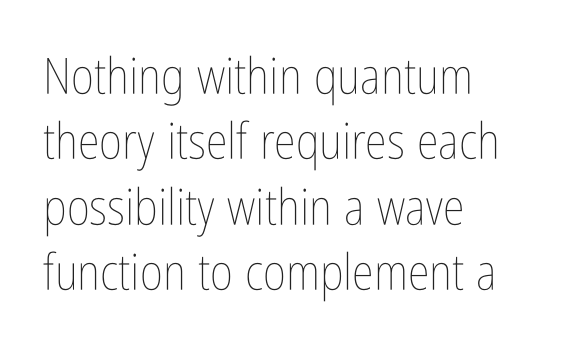
{"italic": "no", "bold": "no", "weight": "thin", "width": "condensed", "stroke_contrast": "low", "x_height": "medium", "monospaced": "no", "underline": "no", "align": "left", "line_spacing": "normal", "line_spacing_ratio": 1.31, "letter_spacing": "normal", "letter_spacing_em": 0.0, "glyph_px": 50}
